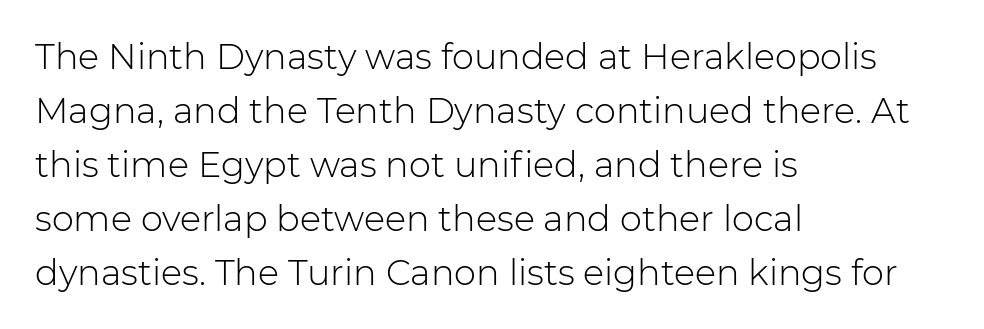
Q: Is the text bold? A: No.
Q: Is the text italic (slanted)? A: No, it is upright.
Q: Is the typeface a serif or a sans-serif typeface? A: Sans-serif.
Q: Is the text underlined? A: No.
Q: How is the paragraph aligned? A: Left-aligned.
Q: Is the spacing between letters normal or unusually wide? A: Normal.
Q: Is the spacing between lines tight, normal or loose? A: Normal.
Q: Width (condensed, normal, or wide)? A: Normal.
Q: Stroke contrast? A: Low.
Q: x-height? A: Medium.
Q: Monospaced? A: No.
